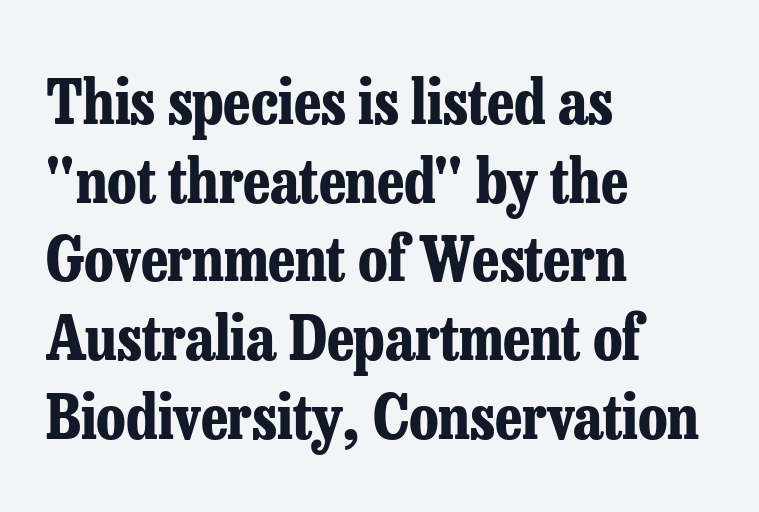
These lines keep a tight, regular rhythm from letter to letter. Here the designer chose a conventional face with non-uniform glyph widths. Notice how thick the strokes are: this is what a full bold looks like. The passage is arranged the way most books set body copy — flush left.
